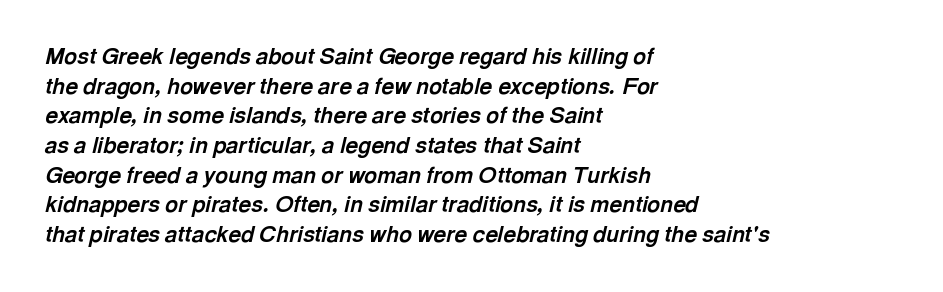
The image shows 22 px bold type, italic (leaning right); set left-aligned, normal line spacing (1.35x), normal letter spacing, not underlined.
